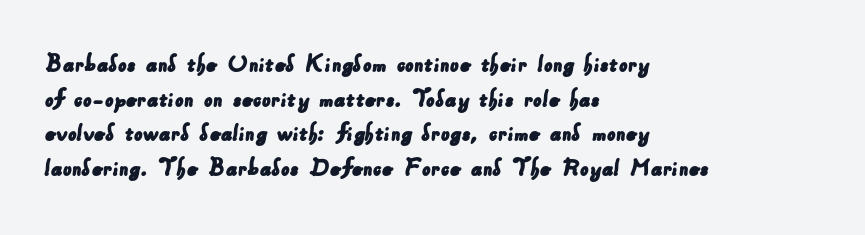
The image shows 27 px text type; set left-aligned, normal line spacing (1.28x), normal letter spacing, not underlined.
